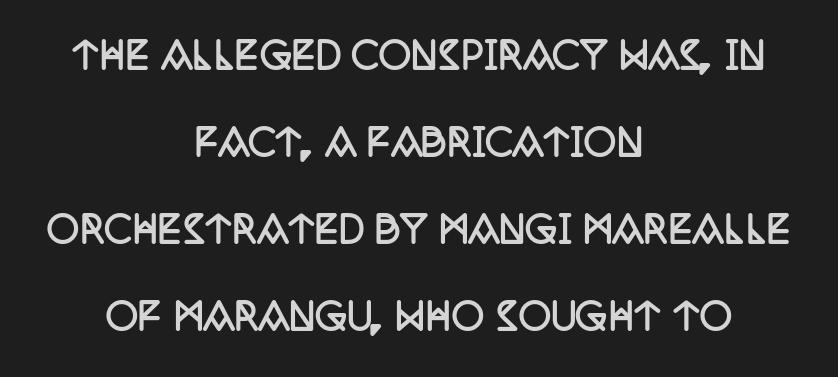
The image shows 36 px semibold, condensed serif type, upright; set centered, loose line spacing (2.42x), normal letter spacing, not underlined; low stroke contrast and a large x-height.
